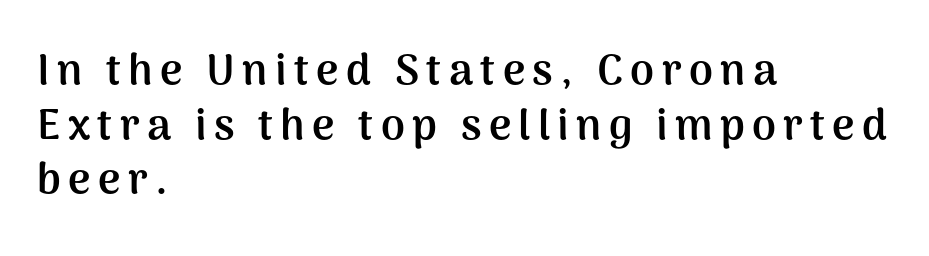
{"serif": "no", "italic": "no", "bold": "yes", "weight": "semibold", "width": "normal", "stroke_contrast": "medium", "x_height": "medium", "monospaced": "no", "underline": "no", "align": "left", "line_spacing": "normal", "line_spacing_ratio": 1.27, "glyph_px": 43}
